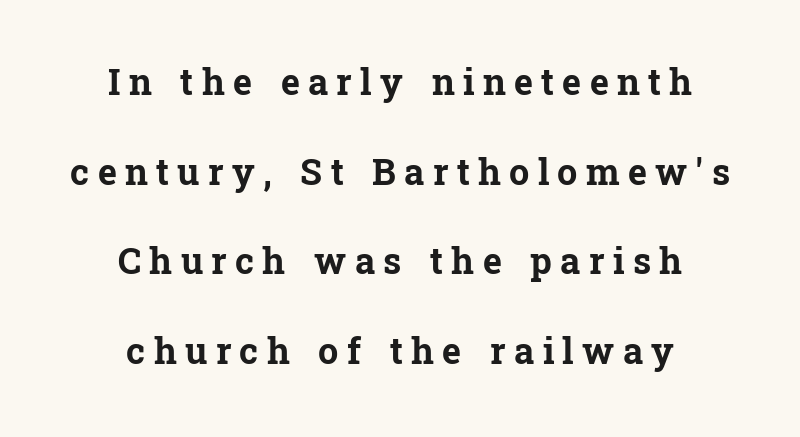
Q: Is the text bold? A: Yes.
Q: Is the text italic (slanted)? A: No, it is upright.
Q: Is the typeface a serif or a sans-serif typeface? A: Serif.
Q: Is the text underlined? A: No.
Q: How is the paragraph aligned? A: Centered.
Q: Is the spacing between letters normal or unusually wide? A: Unusually wide.
Q: Is the spacing between lines tight, normal or loose? A: Loose.
Q: Width (condensed, normal, or wide)? A: Normal.
Q: Stroke contrast? A: Low.
Q: x-height? A: Medium.
Q: Monospaced? A: No.
